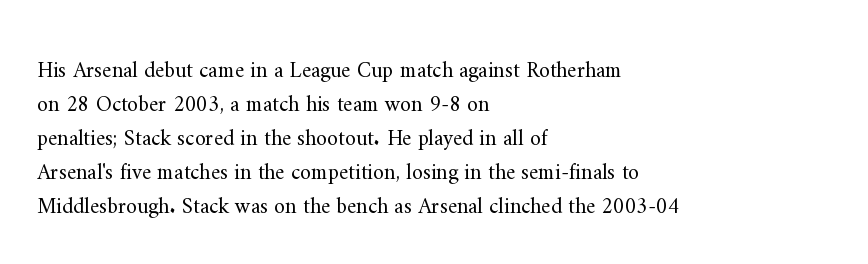
The image shows 22 px text type, upright; set left-aligned, normal line spacing (1.54x), normal letter spacing, not underlined.
